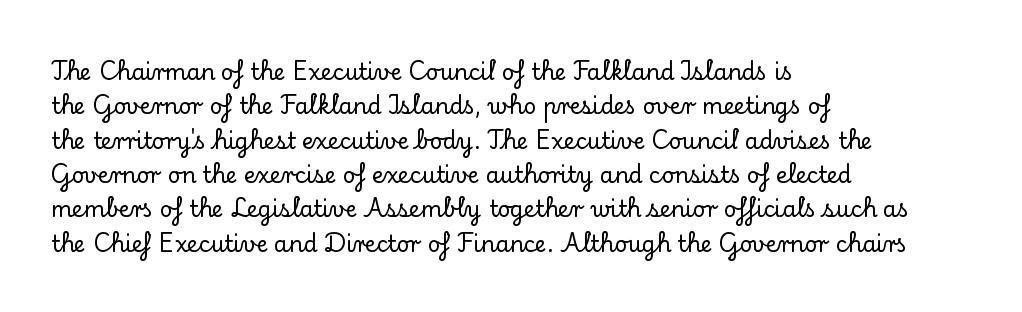
Q: Is the text italic (slanted)? A: No, it is upright.
Q: Is the text underlined? A: No.
Q: How is the paragraph aligned? A: Left-aligned.
Q: Is the spacing between letters normal or unusually wide? A: Normal.
Q: Is the spacing between lines tight, normal or loose? A: Normal.
